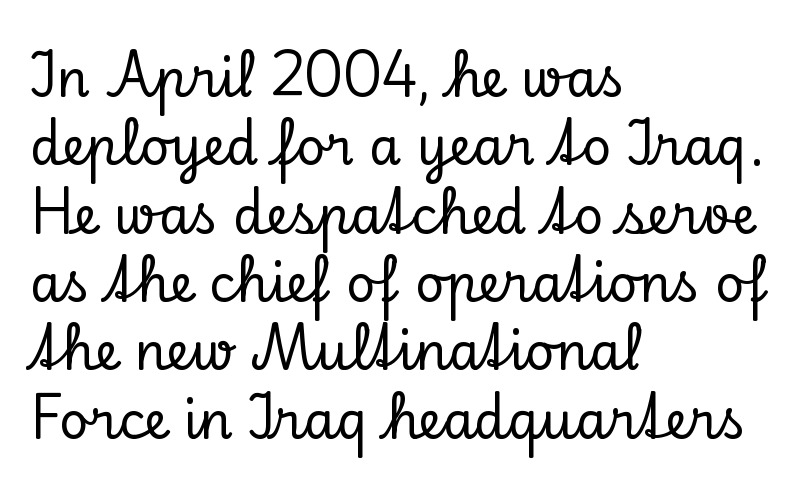
{"italic": "no", "width": "normal", "stroke_contrast": "low", "x_height": "small", "monospaced": "no", "underline": "no", "align": "left", "line_spacing": "normal", "line_spacing_ratio": 1.34, "letter_spacing": "normal", "letter_spacing_em": 0.0, "glyph_px": 51}
